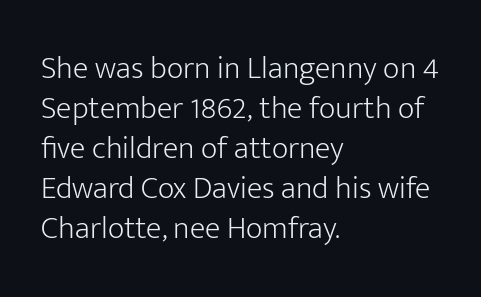
Typeset ragged right — the left edge is the straight one. To sum up the face: it is a sans, with no serifs. Is there much room between lines? A standard amount, neither cramped nor airy. Note the varied advance widths — an 'i' is clearly narrower than an 'm'. The zone under the glyphs is completely vacant.
